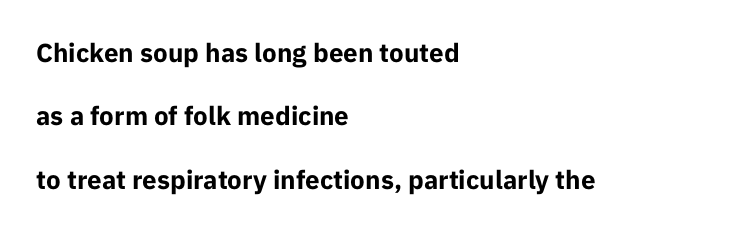
Q: Is the text bold? A: Yes.
Q: Is the text italic (slanted)? A: No, it is upright.
Q: Is the text underlined? A: No.
Q: How is the paragraph aligned? A: Left-aligned.
Q: Is the spacing between letters normal or unusually wide? A: Normal.
Q: Is the spacing between lines tight, normal or loose? A: Loose.
